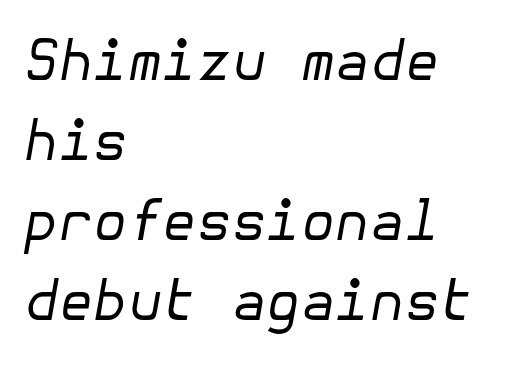
{"italic": "yes", "lean": "right", "slant_degrees": 10, "bold": "no", "weight": "regular", "width": "normal", "stroke_contrast": "low", "x_height": "medium", "underline": "no", "align": "left", "line_spacing": "normal", "line_spacing_ratio": 1.43, "letter_spacing": "normal", "letter_spacing_em": 0.0, "glyph_px": 56}
